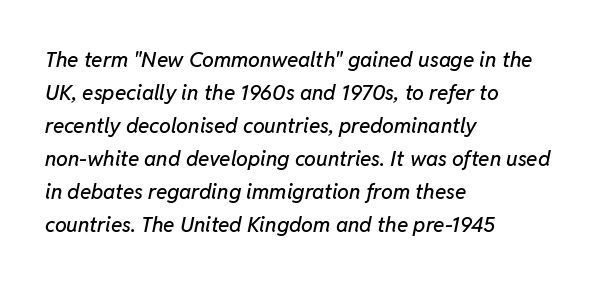
The image shows 21 px text type, italic (leaning right); set left-aligned, normal line spacing (1.57x), normal letter spacing, not underlined.
